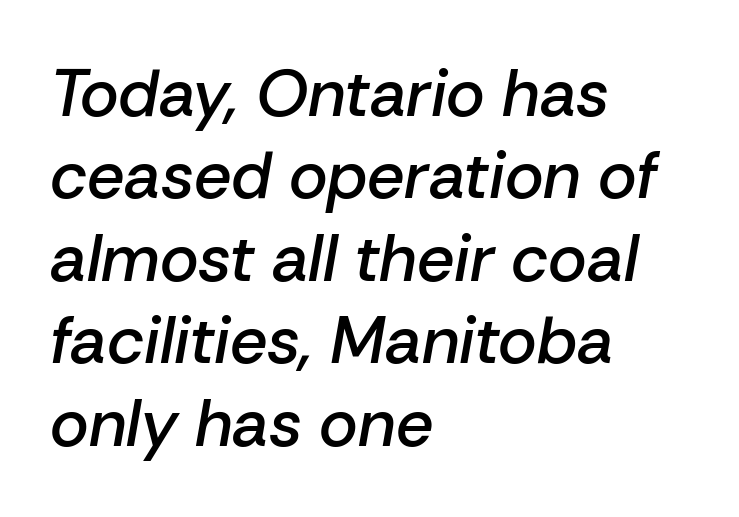
{"italic": "yes", "lean": "right", "slant_degrees": 10, "bold": "semi", "weight": "semibold", "width": "normal", "stroke_contrast": "low", "x_height": "medium", "monospaced": "no", "underline": "no", "align": "left", "line_spacing": "normal", "line_spacing_ratio": 1.25, "letter_spacing": "normal", "letter_spacing_em": 0.0, "glyph_px": 66}
